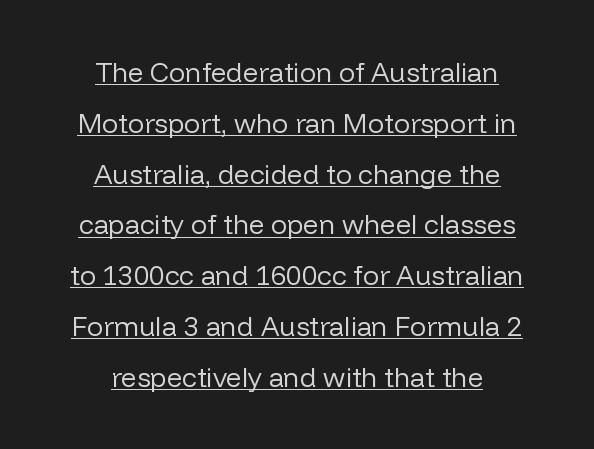
The image shows 27 px text type, upright; set centered, line spacing 1.88x, normal letter spacing, underlined.
